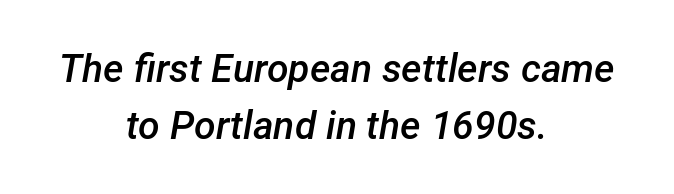
{"italic": "yes", "lean": "right", "slant_degrees": 12, "bold": "semi", "weight": "semibold", "width": "normal", "stroke_contrast": "low", "x_height": "medium", "monospaced": "no", "underline": "no", "align": "center", "line_spacing": "normal", "line_spacing_ratio": 1.45, "letter_spacing": "normal", "letter_spacing_em": 0.0, "glyph_px": 39}
